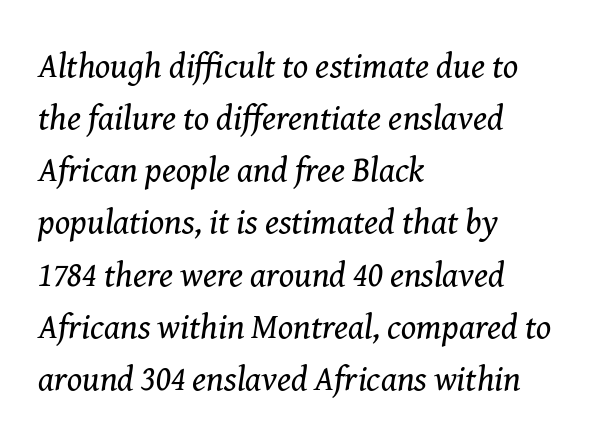
Character widths vary here, with narrow letters taking less room than wide ones. The space between consecutive lines is moderate. The font's italic variant was chosen for this text. Observe the ordinary spacing: letters are neighbours, not strangers. The letterforms sit at book weight or below. Rule under the text: the space is simply empty.
